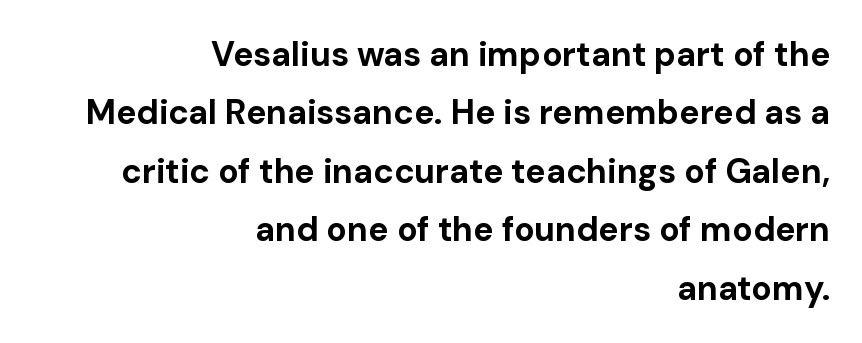
Strokes here are thick enough to call this a true bold. The letters stand upright; this is a roman face. In terms of letterspacing, this is plain default setting. Just letters on the line, the space beneath them empty. The lines in this sample share a right terminus and differ only in where they begin. Do the characters align in a grid? No, the font is proportional.
